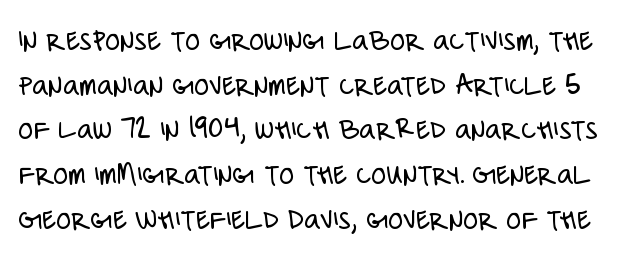
The image shows 31 px light, condensed sans-serif type, upright; set normal line spacing (1.44x), normal letter spacing, not underlined; low stroke contrast and a large x-height.
